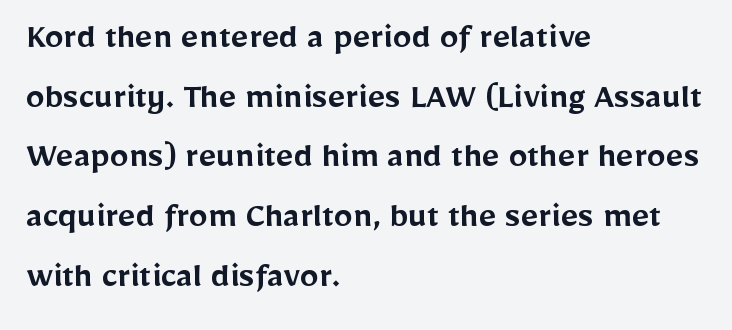
The string is rendered with underlining switched off. Tracking here is standard; glyphs follow each other at the usual distance. Serif or sans? Sans — the stroke terminals are bare. Bold? Not quite — semibold, heavier than regular but stopping short. A roman cut, with each character standing at attention.
